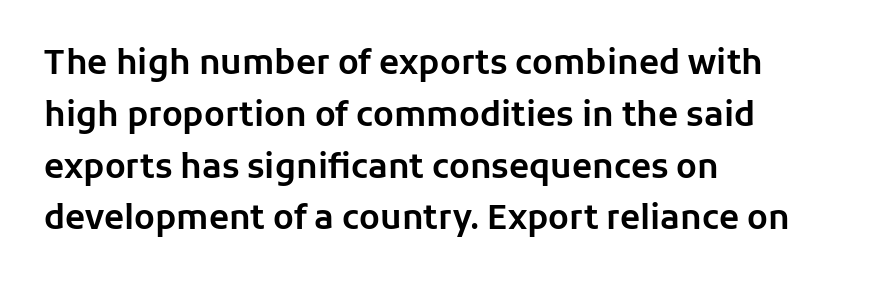
Q: Is the text italic (slanted)? A: No, it is upright.
Q: Is the typeface a serif or a sans-serif typeface? A: Sans-serif.
Q: Is the text underlined? A: No.
Q: How is the paragraph aligned? A: Left-aligned.
Q: Is the spacing between letters normal or unusually wide? A: Normal.
Q: Is the spacing between lines tight, normal or loose? A: Normal.
Q: Width (condensed, normal, or wide)? A: Normal.
Q: Stroke contrast? A: Low.
Q: x-height? A: Medium.
Q: Monospaced? A: No.
